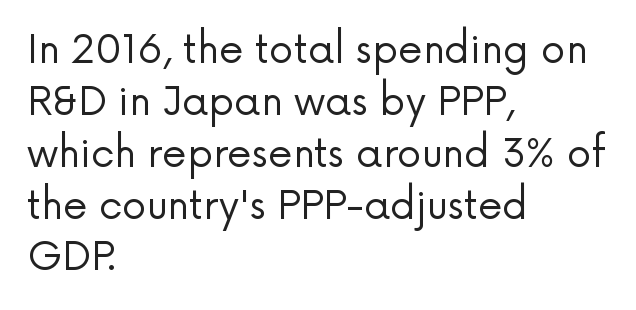
{"serif": "no", "italic": "no", "bold": "no", "weight": "regular", "width": "normal", "stroke_contrast": "low", "x_height": "medium", "monospaced": "no", "underline": "no", "align": "left", "line_spacing": "normal", "line_spacing_ratio": 1.33, "letter_spacing": "normal", "letter_spacing_em": 0.0, "glyph_px": 39}
